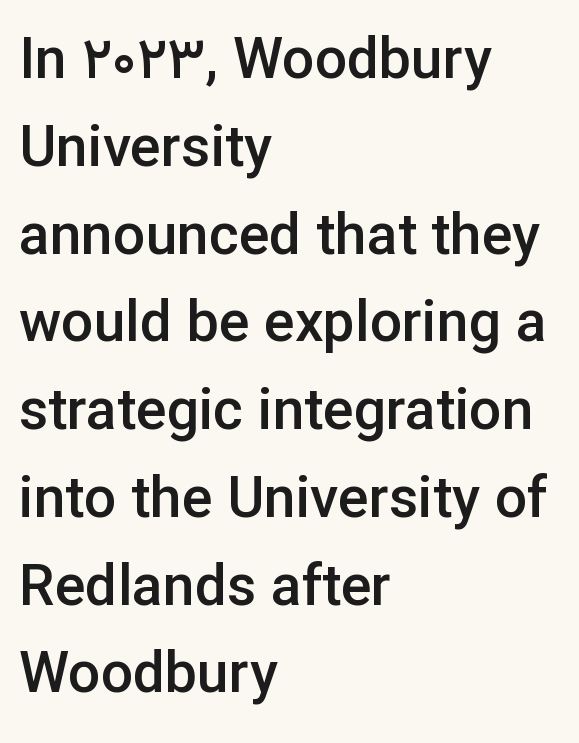
Its strokes are somewhat broadened, the hallmark of semibold type. The letterforms sit shoulder to shoulder at normal distance. Font category for this specimen: sans-serif. The passage shown is typed in a proportional face where columns would drift.
